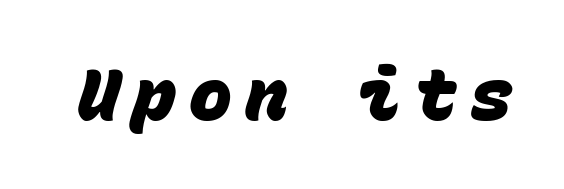
The image shows 72 px heavy sans-serif type, monospaced; set not underlined; low stroke contrast and a large x-height.
